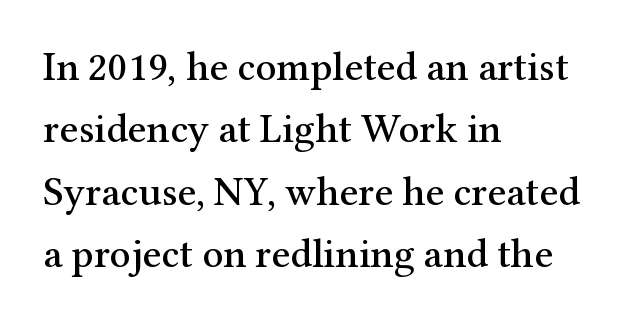
{"serif": "yes", "italic": "no", "width": "normal", "stroke_contrast": "medium", "x_height": "medium", "monospaced": "no", "underline": "no", "align": "left", "line_spacing": "normal", "line_spacing_ratio": 1.52, "letter_spacing": "normal", "letter_spacing_em": 0.0, "glyph_px": 41}
